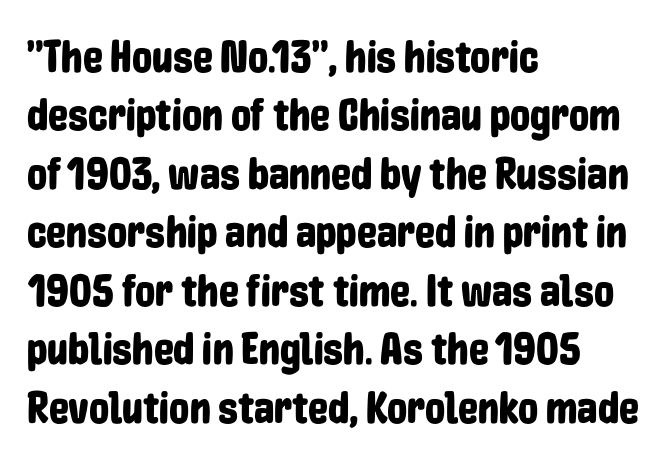
The image shows 45 px condensed sans-serif type, upright; set left-aligned, normal line spacing (1.3x), normal letter spacing, not underlined; low stroke contrast and a medium x-height.
